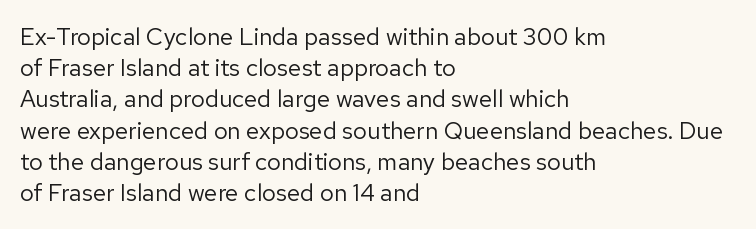
The ragged edge is on the right, which tells us the setting is flush left. The passage shown is not underscored anywhere. These lines were composed using upright roman letters. This sample uses plain, unmodified letter spacing. Reading down the column, the eye jumps a familiar distance to each next line.
